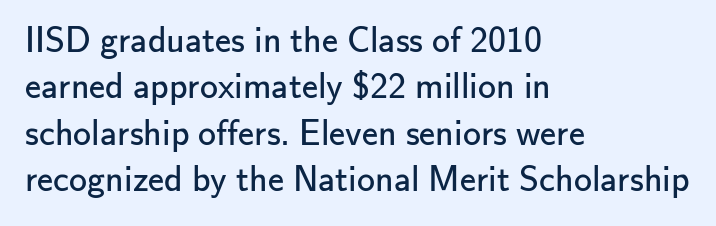
The image shows 36 px regular-weight sans-serif type, upright; set left-aligned, normal line spacing (1.29x), normal letter spacing, not underlined; low stroke contrast and a small x-height.
